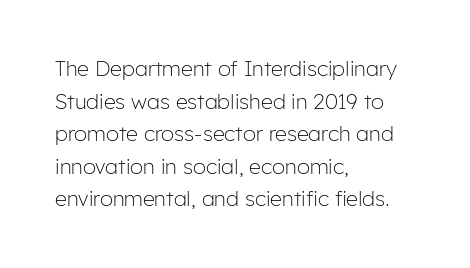
The image shows 21 px text type, upright; set left-aligned, normal line spacing (1.55x), normal letter spacing, not underlined.
